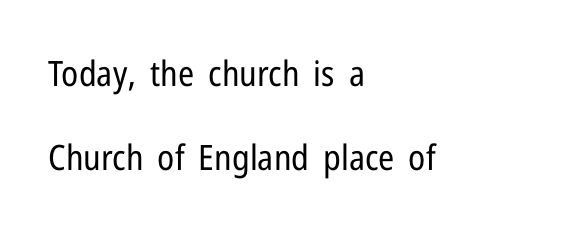
Does the leading feel generous? Absolutely, it's lavish. Unlike italic type, these characters show no tilt at all. Type style note: lacks serifs. Decoration check: the copy has no underline. Inter-character spacing is left at the font's built-in metrics. The face used here is proportionally spaced, like ordinary book or web type.
